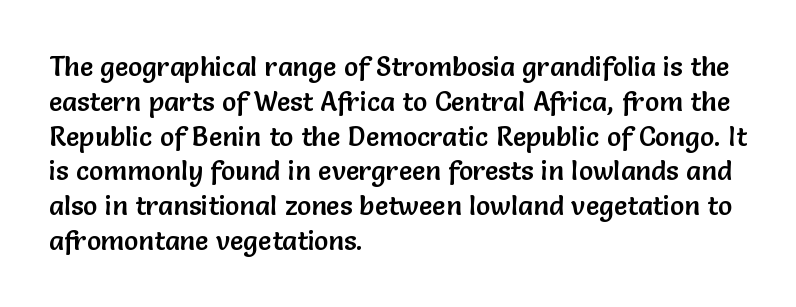
{"italic": "no", "underline": "no", "align": "left", "line_spacing": "normal", "line_spacing_ratio": 1.29, "letter_spacing": "normal", "letter_spacing_em": 0.0, "glyph_px": 27}
